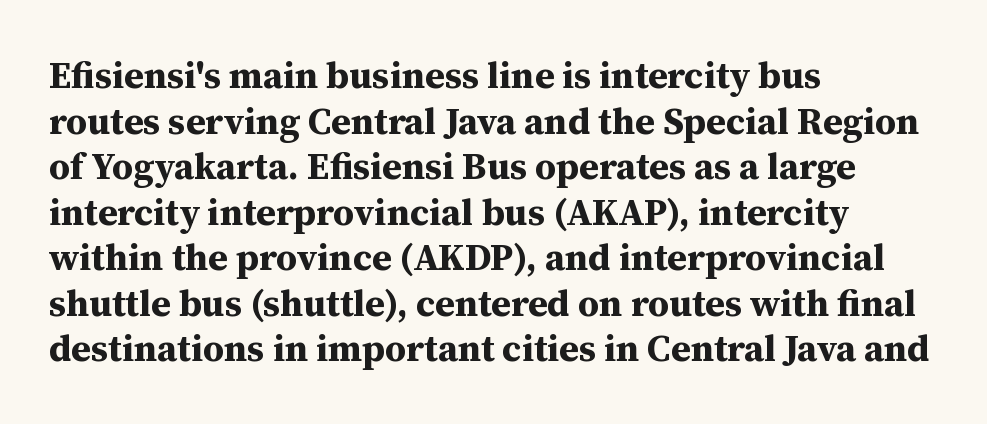
Q: Is the text bold? A: Yes.
Q: Is the text italic (slanted)? A: No, it is upright.
Q: Is the typeface a serif or a sans-serif typeface? A: Serif.
Q: Is the text underlined? A: No.
Q: How is the paragraph aligned? A: Left-aligned.
Q: Is the spacing between letters normal or unusually wide? A: Normal.
Q: Width (condensed, normal, or wide)? A: Normal.
Q: Stroke contrast? A: Medium.
Q: x-height? A: Medium.
Q: Monospaced? A: No.
